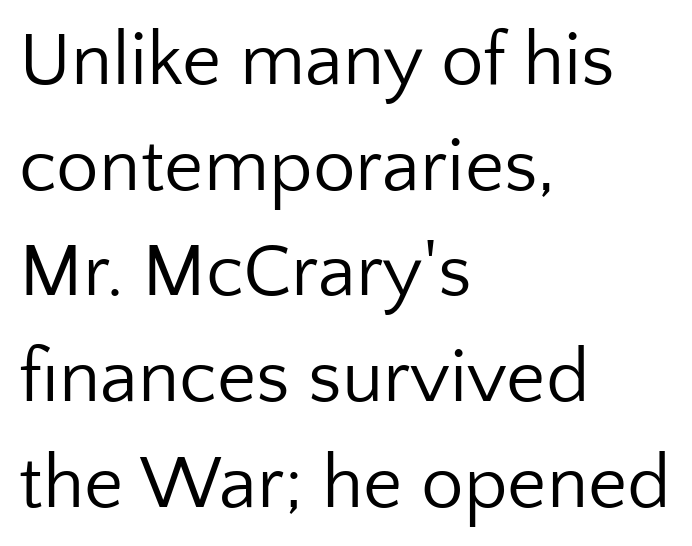
Line spacing here is normal. Notice how the passage keeps a crisp vertical edge on the left only. Stroke mass is kept to a normal reading level or below. A clean baseline with only descenders dipping below it. You could not count columns in this text — the font is proportionally spaced. Stroke terminals: plain, sans-serif.
